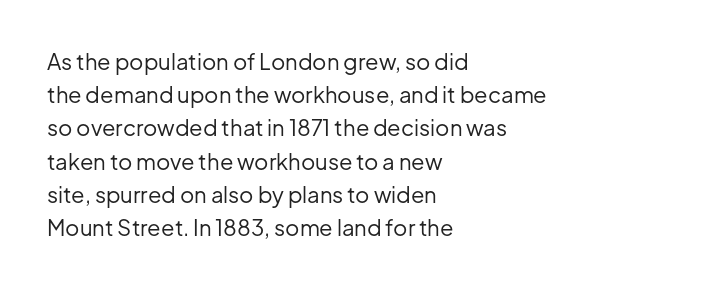
Tall strokes in this sample are plumb rather than angled. Weight: regular or lighter. Tracking value appears to be zero — textbook default spacing. The passage shown stacks its lines at a standard gap. The lines in this sample share a left origin and differ only in where they stop. Anything drawn beneath the words? Only blank space.
